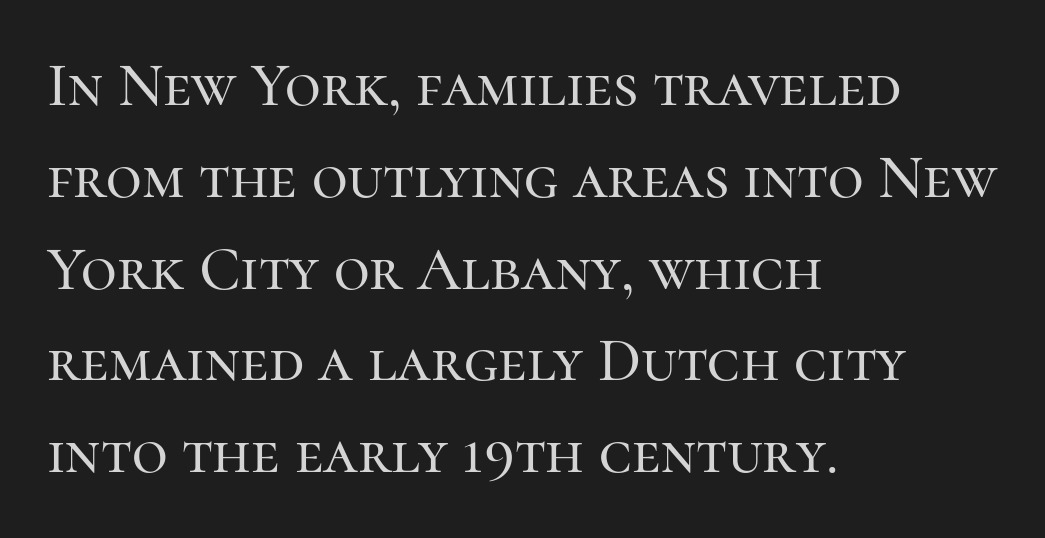
Ordinary non-slanted type is in use. The rag falls on the right side of this text block. Character widths vary here, with narrow letters taking less room than wide ones. Look at the bottom of the vertical strokes: they flare into serifs here. This block has exactly the height ordinary leading produces.
